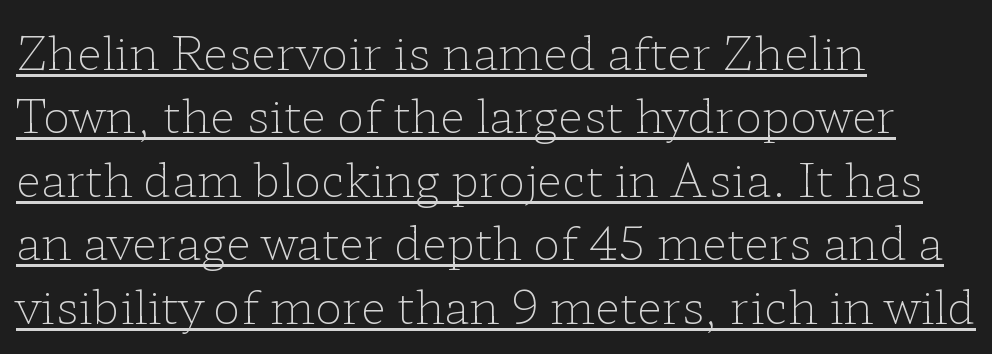
Looks like someone drew a line under every word here. The gaps between neighbouring characters are ordinary and unremarkable. Look at the bottom of the vertical strokes: they flare into serifs here. This sample has the flowing, uneven cadence of proportional lettering. Notice how the stems are strictly vertical — no italics here. In CSS terms this would be text-align: left.
